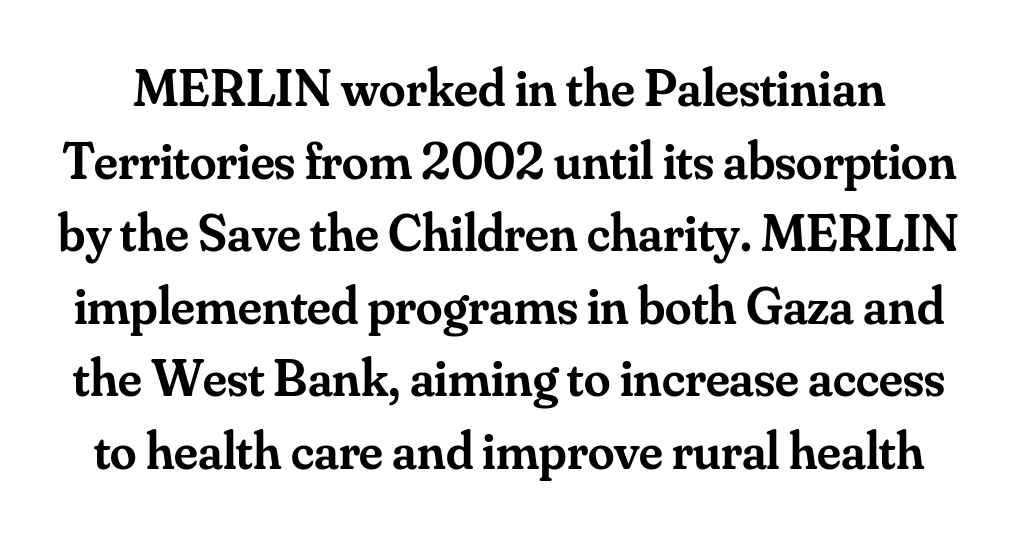
Q: Is the text bold? A: Semi-bold.
Q: Is the text italic (slanted)? A: No, it is upright.
Q: Is the typeface a serif or a sans-serif typeface? A: Serif.
Q: Is the text underlined? A: No.
Q: Is the spacing between letters normal or unusually wide? A: Normal.
Q: Is the spacing between lines tight, normal or loose? A: Normal.
Q: Width (condensed, normal, or wide)? A: Normal.
Q: Stroke contrast? A: Medium.
Q: x-height? A: Small.
Q: Monospaced? A: No.
